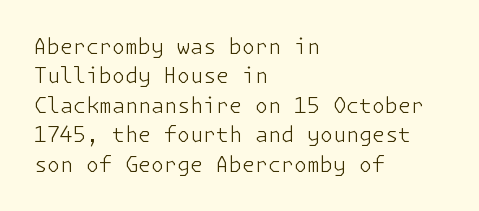
The image shows 21 px text type, upright; set left-aligned, normal line spacing (1.4x), normal letter spacing, not underlined.
